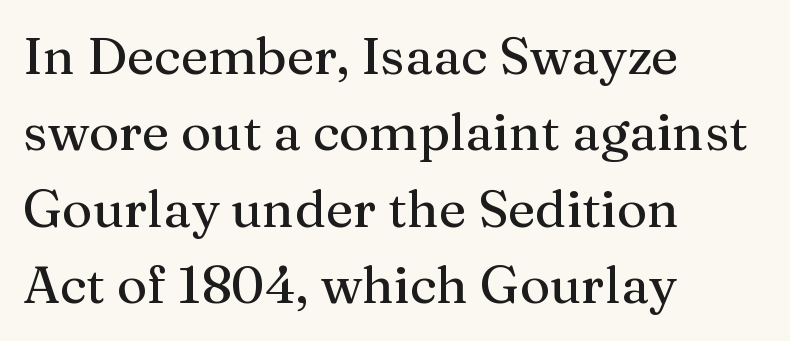
Q: Is the text italic (slanted)? A: No, it is upright.
Q: Is the typeface a serif or a sans-serif typeface? A: Serif.
Q: Is the text underlined? A: No.
Q: How is the paragraph aligned? A: Left-aligned.
Q: Is the spacing between letters normal or unusually wide? A: Normal.
Q: Is the spacing between lines tight, normal or loose? A: Normal.
Q: Width (condensed, normal, or wide)? A: Normal.
Q: Stroke contrast? A: Medium.
Q: x-height? A: Medium.
Q: Monospaced? A: No.
